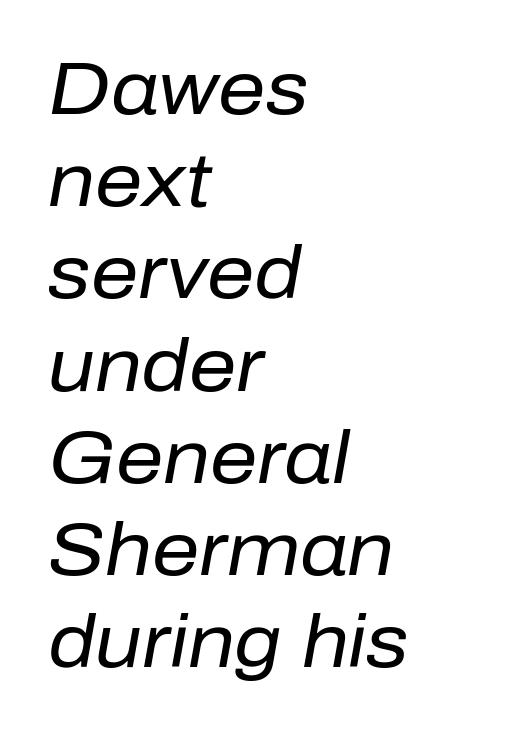
{"italic": "yes", "lean": "right", "slant_degrees": 10, "bold": "no", "weight": "regular", "width": "normal", "stroke_contrast": "low", "x_height": "medium", "monospaced": "no", "underline": "no", "align": "left", "line_spacing_ratio": 1.23, "letter_spacing": "normal", "letter_spacing_em": 0.0, "glyph_px": 75}
